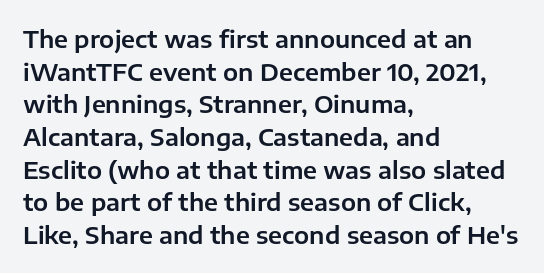
The image shows 24 px text type, upright; set left-aligned, normal line spacing (1.36x), normal letter spacing, not underlined.
